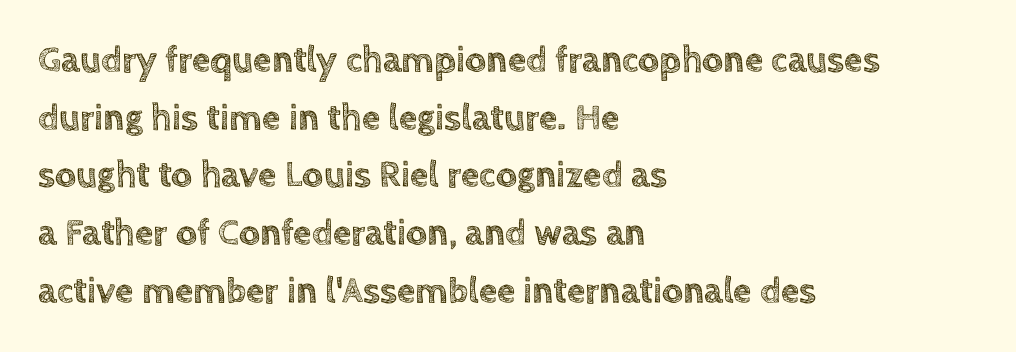
Q: Is the text italic (slanted)? A: No, it is upright.
Q: Is the text underlined? A: No.
Q: How is the paragraph aligned? A: Left-aligned.
Q: Is the spacing between letters normal or unusually wide? A: Normal.
Q: Is the spacing between lines tight, normal or loose? A: Normal.
Q: Width (condensed, normal, or wide)? A: Normal.
Q: x-height? A: Large.
Q: Monospaced? A: No.
